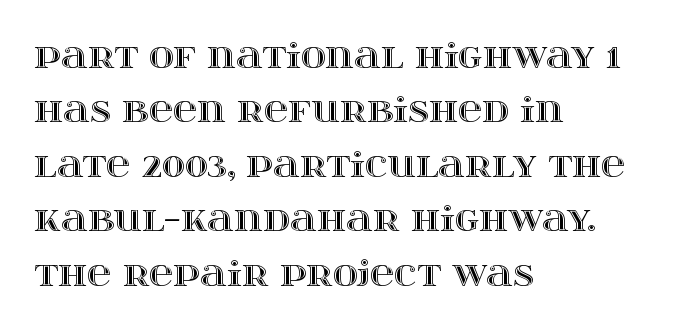
The image shows 34 px wide type, upright; set left-aligned, normal line spacing (1.6x), normal letter spacing, not underlined; a large x-height.
